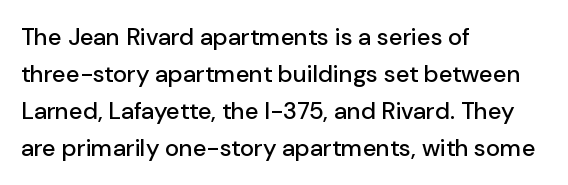
This is roman type, the default non-slanted kind. The lines in this sample share a left origin and differ only in where they stop. Glance below the letters and you will spot only blank space. The line-height multiplier appears to be the usual default. No extra tracking has been applied to these lines.
